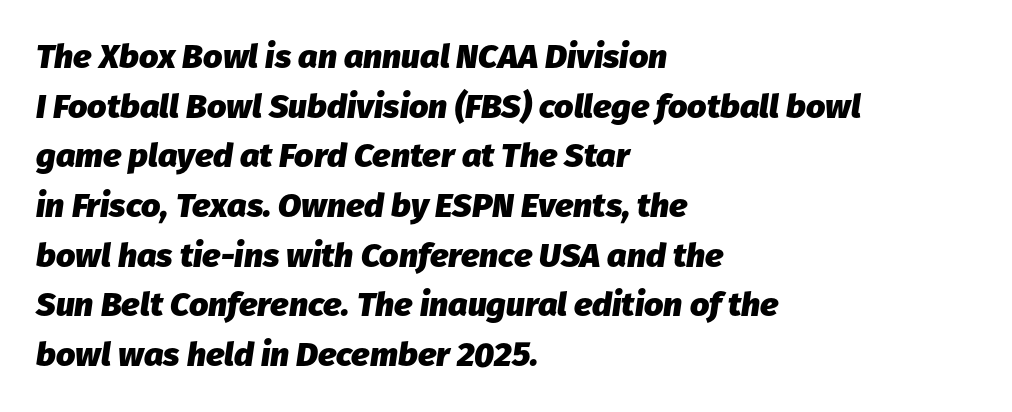
Q: Is the text bold? A: Yes.
Q: Is the text italic (slanted)? A: Yes, it leans right by about 8 degrees.
Q: Is the text underlined? A: No.
Q: How is the paragraph aligned? A: Left-aligned.
Q: Is the spacing between letters normal or unusually wide? A: Normal.
Q: Is the spacing between lines tight, normal or loose? A: Normal.
Q: Width (condensed, normal, or wide)? A: Normal.
Q: Stroke contrast? A: Low.
Q: x-height? A: Medium.
Q: Monospaced? A: No.
